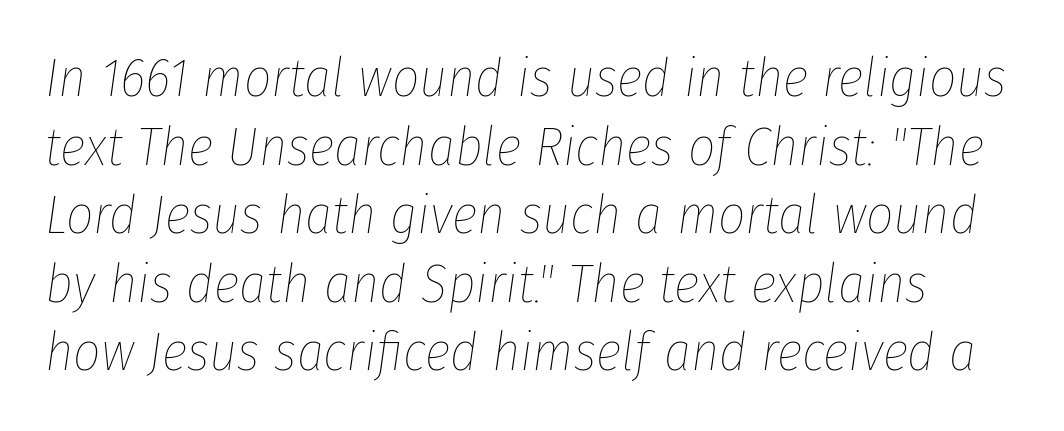
The image shows 54 px thin, condensed type, italic (leaning right); set normal line spacing (1.27x), normal letter spacing, not underlined; low stroke contrast and a medium x-height.
